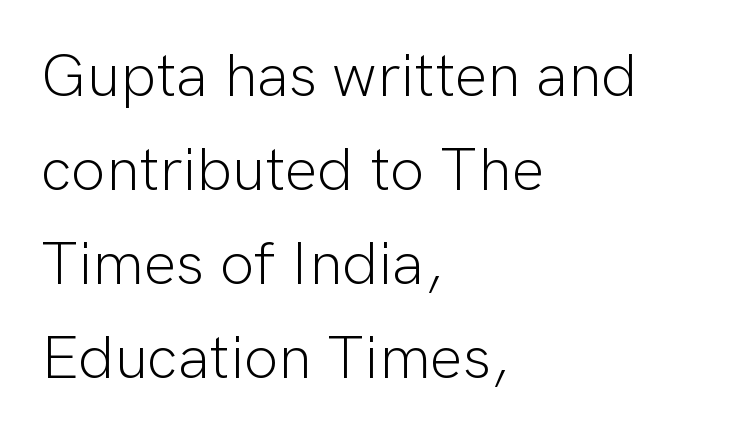
{"serif": "no", "italic": "no", "bold": "no", "weight": "light", "width": "normal", "stroke_contrast": "low", "x_height": "medium", "monospaced": "no", "underline": "no", "align": "left", "line_spacing": "normal", "line_spacing_ratio": 1.54, "letter_spacing": "normal", "letter_spacing_em": 0.0, "glyph_px": 61}
